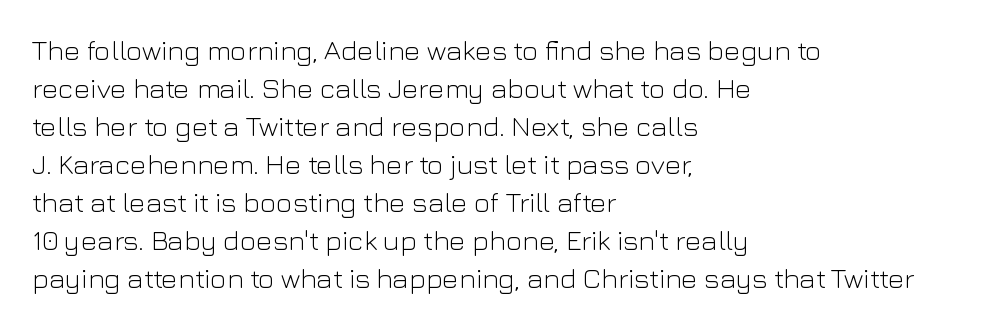
The image shows 28 px light sans-serif type, upright; set left-aligned, normal line spacing (1.36x), normal letter spacing, not underlined; low stroke contrast and a medium x-height.
